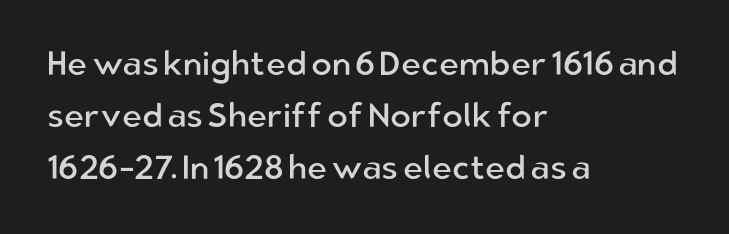
Q: Is the text bold? A: No.
Q: Is the text italic (slanted)? A: No, it is upright.
Q: Is the typeface a serif or a sans-serif typeface? A: Sans-serif.
Q: Is the text underlined? A: No.
Q: How is the paragraph aligned? A: Left-aligned.
Q: Is the spacing between letters normal or unusually wide? A: Normal.
Q: Is the spacing between lines tight, normal or loose? A: Normal.
Q: Width (condensed, normal, or wide)? A: Normal.
Q: Stroke contrast? A: Low.
Q: x-height? A: Medium.
Q: Monospaced? A: No.
